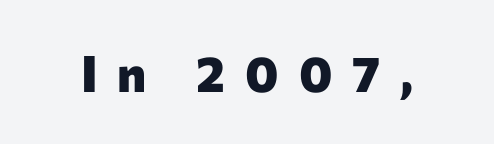
The image shows 50 px heavy sans-serif type, upright; set unusually wide letter spacing (+0.4 em), not underlined; low stroke contrast and a medium x-height.
